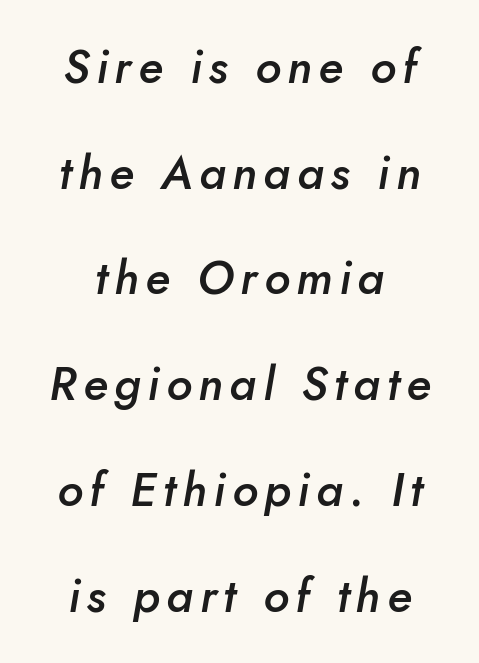
Q: Is the text bold? A: Semi-bold.
Q: Is the text italic (slanted)? A: Yes, it leans right by about 10 degrees.
Q: Is the text underlined? A: No.
Q: How is the paragraph aligned? A: Centered.
Q: Is the spacing between lines tight, normal or loose? A: Loose.
Q: Width (condensed, normal, or wide)? A: Normal.
Q: Stroke contrast? A: Low.
Q: x-height? A: Small.
Q: Monospaced? A: No.
